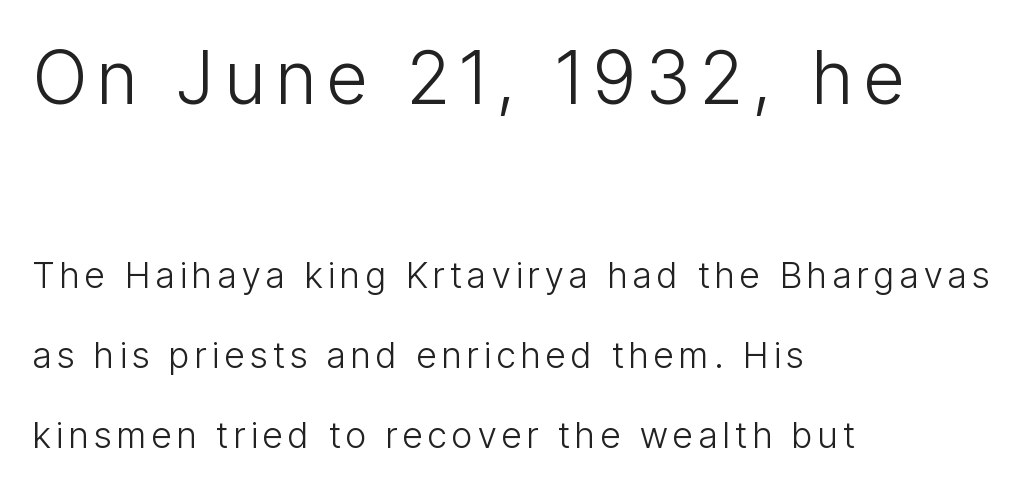
{"serif": "no", "italic": "no", "bold": "no", "weight": "light", "width": "condensed", "stroke_contrast": "low", "x_height": "medium", "monospaced": "no", "underline": "no", "align": "left", "line_spacing": "loose", "line_spacing_ratio": 2.22, "larger_block": "first", "size_ratio": 2.03, "glyph_px": 73}
